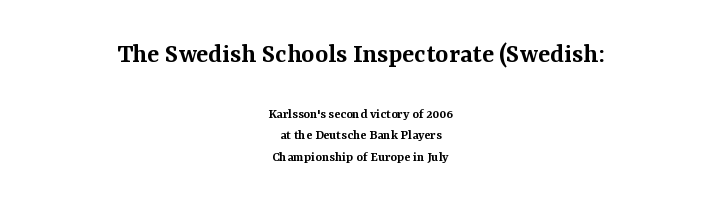
The image shows 28 px semibold serif type, upright; set centered, normal line spacing (1.55x), normal letter spacing, not underlined; the first (top) block is 2.0x larger; medium stroke contrast and a medium x-height.
